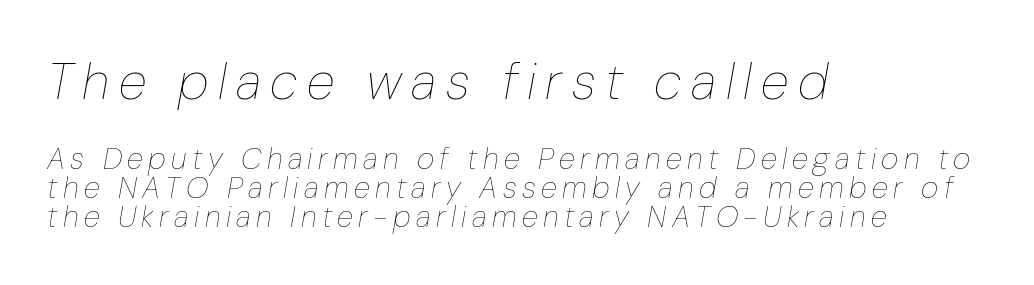
Q: Is the text bold? A: No.
Q: Is the text italic (slanted)? A: Yes, it leans right by about 10 degrees.
Q: Is the text underlined? A: No.
Q: How is the paragraph aligned? A: Left-aligned.
Q: Is the spacing between lines tight, normal or loose? A: Tight.
Q: Which block of text is set in a larger size, the first (top) or the second (bottom)? A: The first (top) one.
Q: Width (condensed, normal, or wide)? A: Condensed.
Q: Stroke contrast? A: Low.
Q: x-height? A: Medium.
Q: Monospaced? A: No.
